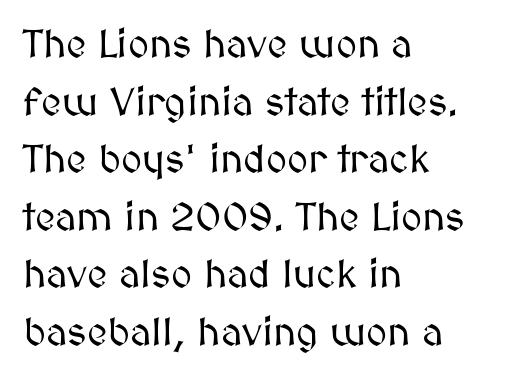
Q: Is the text italic (slanted)? A: No, it is upright.
Q: Is the text underlined? A: No.
Q: How is the paragraph aligned? A: Left-aligned.
Q: Is the spacing between letters normal or unusually wide? A: Normal.
Q: Is the spacing between lines tight, normal or loose? A: Normal.
Q: Width (condensed, normal, or wide)? A: Normal.
Q: Stroke contrast? A: Medium.
Q: x-height? A: Medium.
Q: Monospaced? A: No.
